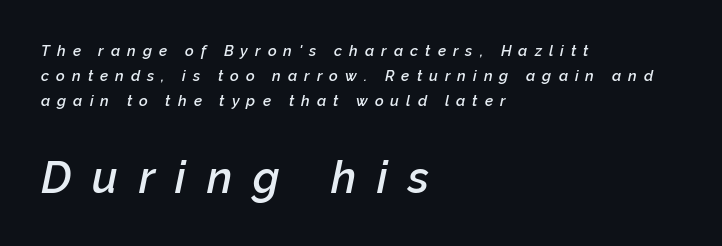
The typography opts for an oblique posture over an upright one. Compared with a centered layout, this one pins lines to the left instead. In this sample the second text group is rendered at the bigger scale. Character widths vary here, with narrow letters taking less room than wide ones.
